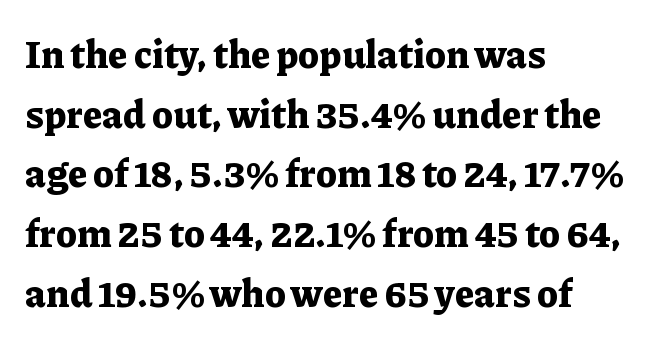
The block of text has a typical density, with ordinary space between rows. The letters advance in unequal steps, a hallmark of proportional type. Horizontal alignment here is leftward, the default for most running prose. Is the letter spacing exaggerated? No — it looks like the ordinary default. The type family on display is of the serif kind. A dark, heavy texture on the line: the type is bold.
